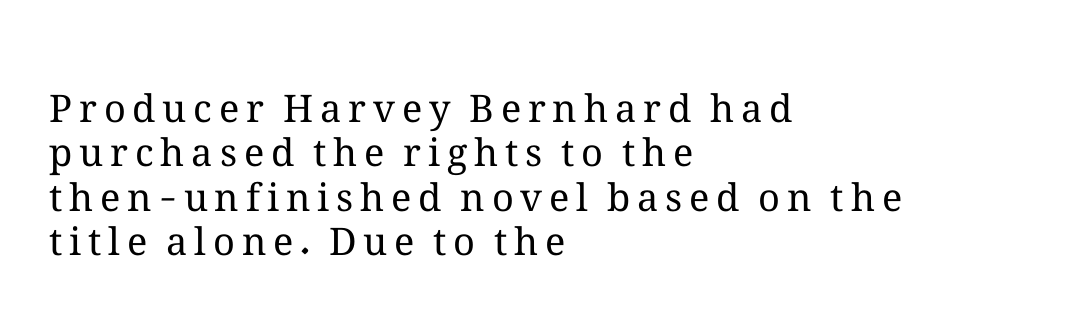
{"italic": "no", "bold": "no", "weight": "regular", "width": "normal", "stroke_contrast": "medium", "x_height": "medium", "monospaced": "no", "underline": "no", "align": "left", "line_spacing_ratio": 1.17, "glyph_px": 38}
